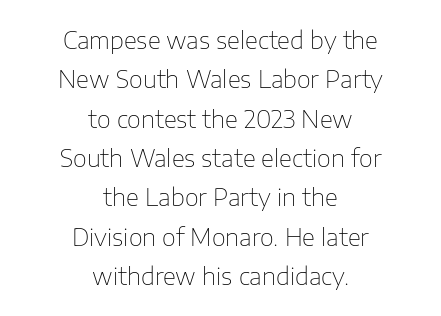
{"italic": "no", "bold": "no", "underline": "no", "align": "center", "line_spacing": "normal", "line_spacing_ratio": 1.64, "letter_spacing": "normal", "letter_spacing_em": 0.0, "glyph_px": 24}
